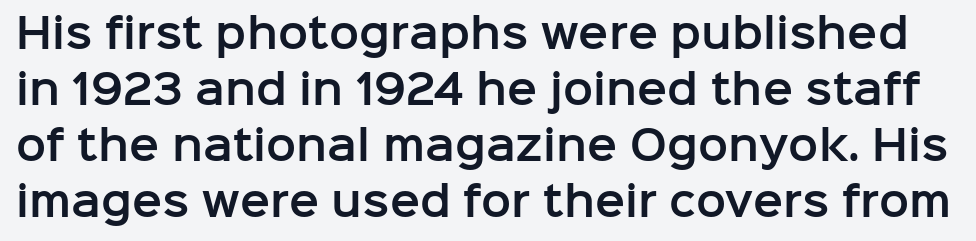
Tall strokes in this sample are plumb rather than angled. Bare-footed words on every line. The face used here is proportionally spaced, like ordinary book or web type. The letters sit at their default tracking, neither squeezed nor spread. Compared with typical paragraphs, the rows here are spaced about the same. The font family rendered here belongs to the sans-serif group.
